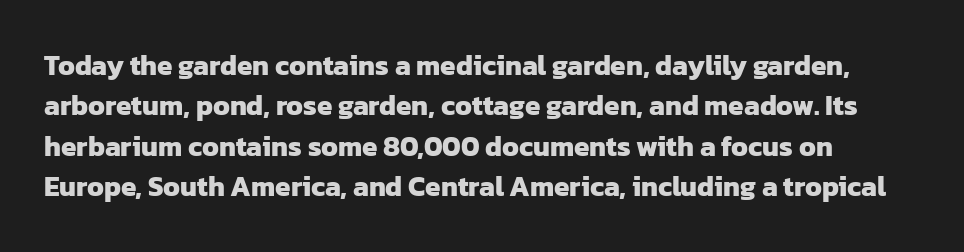
Classification — sans serif. The rendering uses natural spacing where letterforms have individual widths. What's the leading like? Ordinary, nothing unusual. The passage shown is emphatically bold. No word sits above an underline. Each word holds together tightly as a unit, with standard inter-letter gaps.
